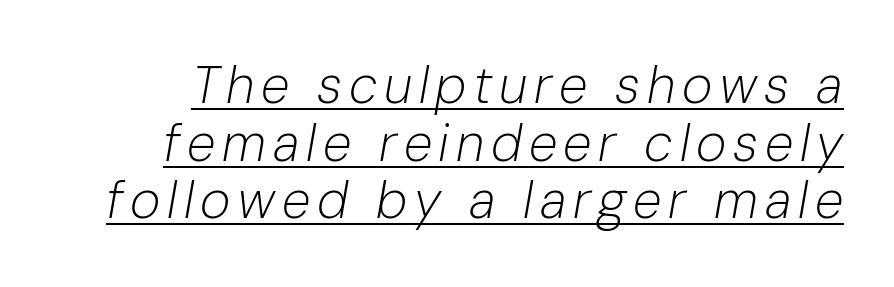
Q: Is the text bold? A: No.
Q: Is the text italic (slanted)? A: Yes, it leans right by about 10 degrees.
Q: Is the text underlined? A: Yes.
Q: Is the spacing between lines tight, normal or loose? A: Tight.
Q: Width (condensed, normal, or wide)? A: Normal.
Q: Stroke contrast? A: Low.
Q: x-height? A: Medium.
Q: Monospaced? A: No.
